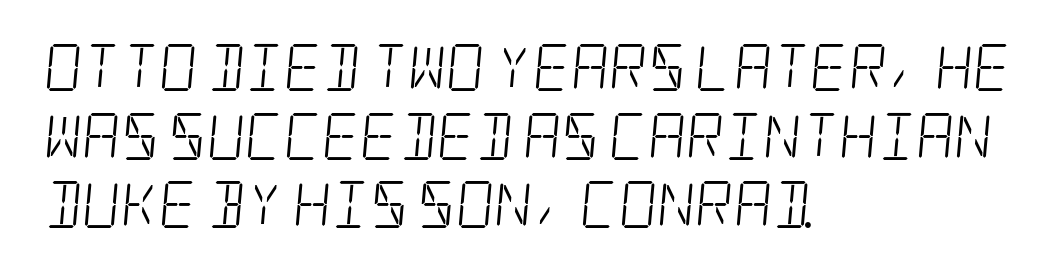
This is serif lettering, the kind often seen in printed books. Interline gaps are of average width in this sample. Nobody drew a line under any word here. No letter is thick-stroked: the sample isn't bold. Caption: multi-line text, flush left, ragged right. Default kerning and tracking; the words read as compact shapes.
